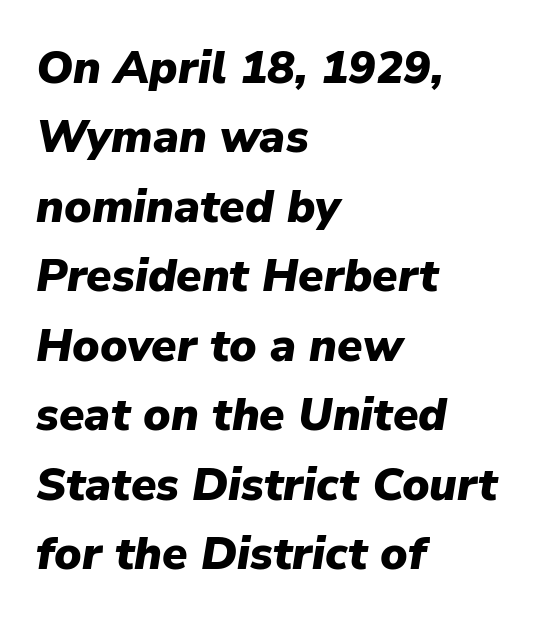
The image shows 46 px heavy type, italic (leaning right); set left-aligned, normal line spacing (1.51x), normal letter spacing, not underlined; low stroke contrast and a medium x-height.
